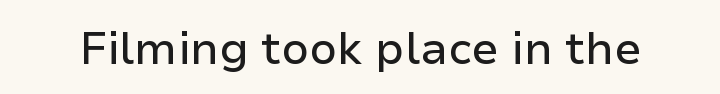
The image shows 45 px sans-serif type, upright; set normal letter spacing, not underlined; low stroke contrast and a medium x-height.
